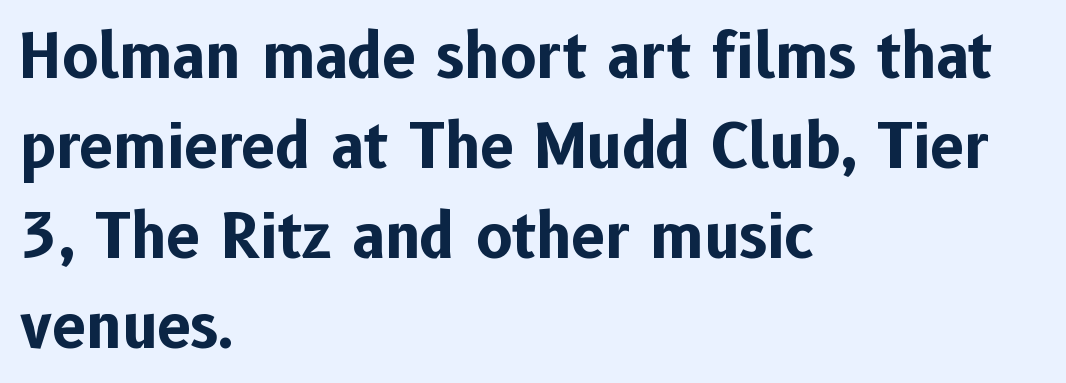
The baseline area is clear. Does the weight exceed regular? Yes, all the way to bold. No extra tracking has been applied to these lines. Is this a fixed-width face? No — the glyphs have proportional, varying widths.
